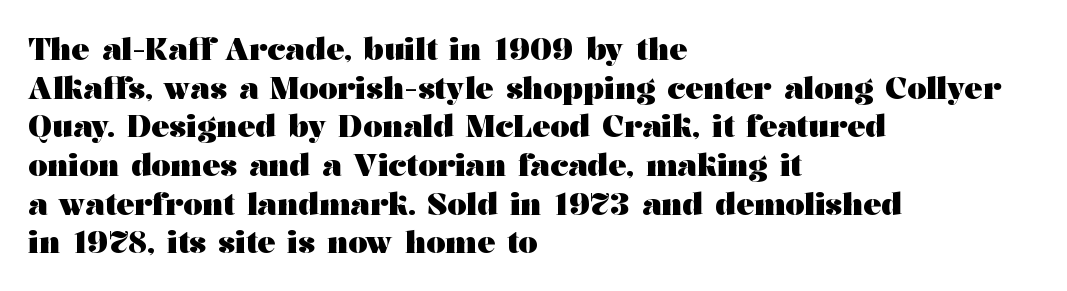
{"serif": "yes", "italic": "no", "bold": "yes", "weight": "heavy", "width": "wide", "stroke_contrast": "medium", "x_height": "medium", "monospaced": "no", "underline": "no", "align": "left", "line_spacing": "normal", "line_spacing_ratio": 1.29, "letter_spacing": "normal", "letter_spacing_em": 0.0, "glyph_px": 30}
